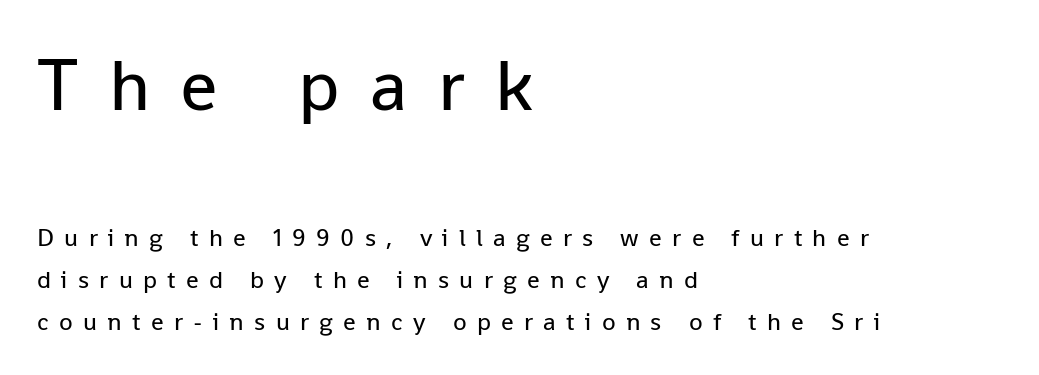
The image shows 74 px regular-weight sans-serif type, upright; set left-aligned, normal line spacing (1.68x), unusually wide letter spacing (+0.41 em), not underlined; the first (top) block is 2.96x larger; low stroke contrast and a medium x-height.
